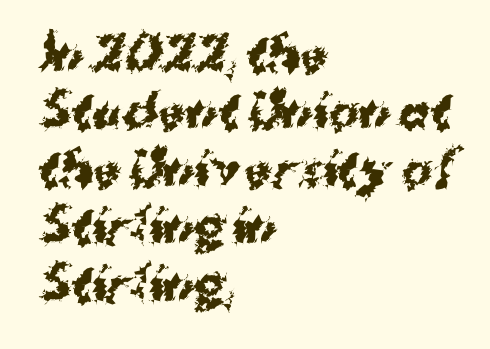
Q: Is the text bold? A: Yes.
Q: Is the typeface a serif or a sans-serif typeface? A: Sans-serif.
Q: Is the text underlined? A: No.
Q: How is the paragraph aligned? A: Left-aligned.
Q: Is the spacing between letters normal or unusually wide? A: Normal.
Q: Is the spacing between lines tight, normal or loose? A: Normal.
Q: Width (condensed, normal, or wide)? A: Normal.
Q: Stroke contrast? A: Medium.
Q: x-height? A: Medium.
Q: Monospaced? A: No.
